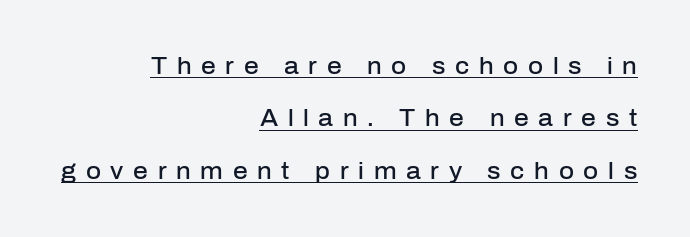
Q: Is the text bold? A: Semi-bold.
Q: Is the text italic (slanted)? A: No, it is upright.
Q: Is the text underlined? A: Yes.
Q: How is the paragraph aligned? A: Right-aligned.
Q: Is the spacing between letters normal or unusually wide? A: Unusually wide.
Q: Is the spacing between lines tight, normal or loose? A: Loose.
